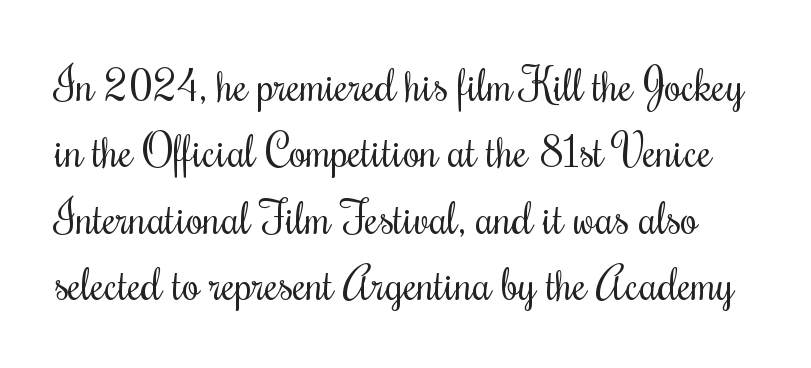
The image shows 44 px regular-weight, condensed serif type; set normal line spacing (1.51x), normal letter spacing, not underlined; medium stroke contrast and a small x-height.
